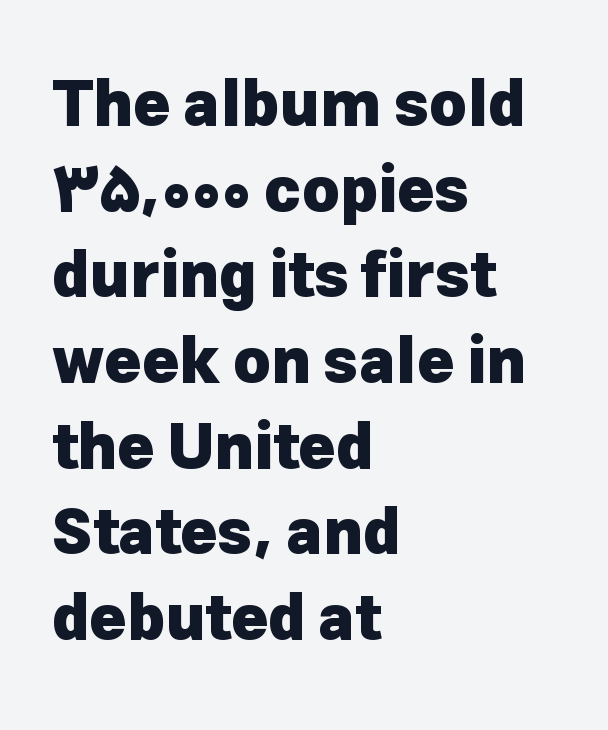
This sample keeps an unexceptional amount of space between lines. Here the designer chose a conventional face with non-uniform glyph widths. To sum up the face: it is a sans, with no serifs. This sample uses an upright cut, with every glyph sitting square on the baseline.
